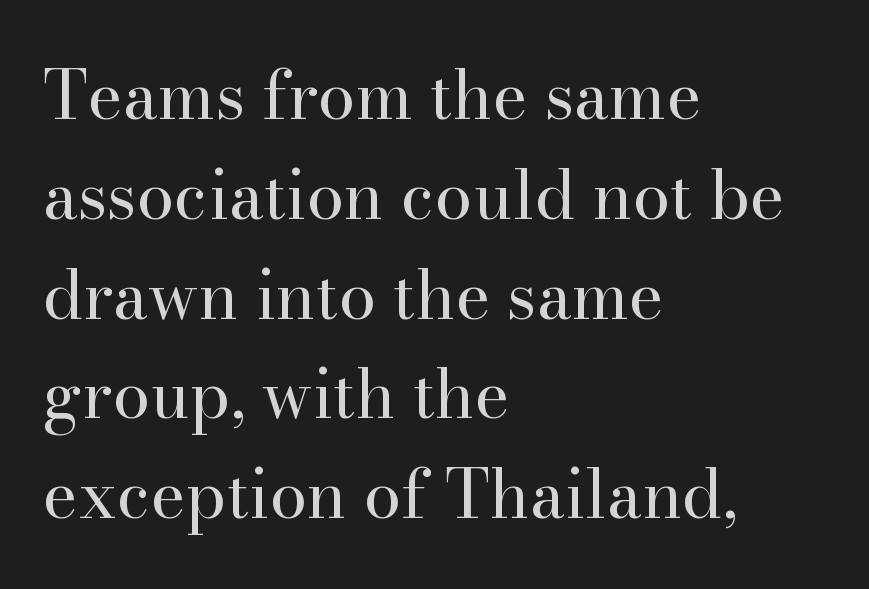
The type is set solid horizontally, with unmodified tracking. Font category for this specimen: serif. Every row of glyphs begins at an identical x-position on the left. Check under the words: just untouched page.
